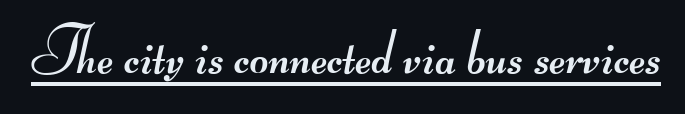
{"serif": "no", "bold": "no", "weight": "regular", "width": "wide", "stroke_contrast": "medium", "monospaced": "no", "underline": "yes", "letter_spacing": "normal", "letter_spacing_em": 0.0, "glyph_px": 64}
